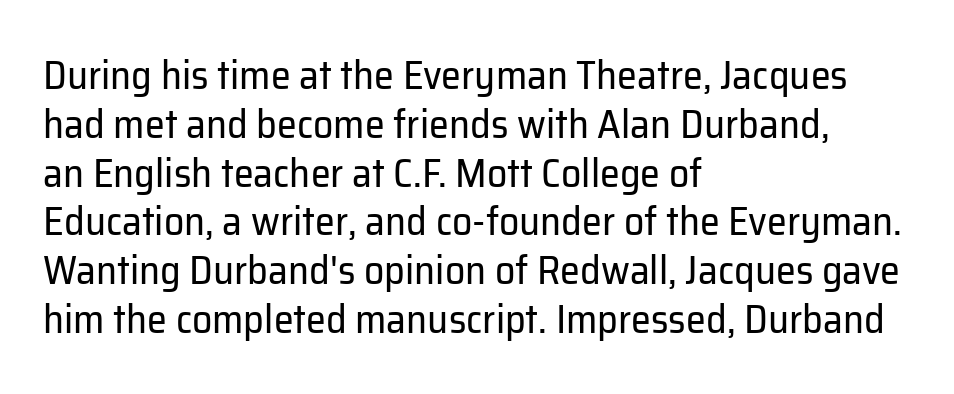
The image shows 40 px regular-weight sans-serif type, upright; set left-aligned, line spacing 1.22x, normal letter spacing, not underlined; low stroke contrast and a medium x-height.
